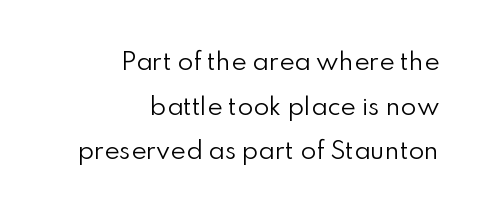
This block would shrink considerably if given ordinary leading; it's expanded now. Casual observation: everything's shoved over to the right. Standard letterfit; no display-style spreading of the glyphs. The zone under the glyphs is completely vacant.
